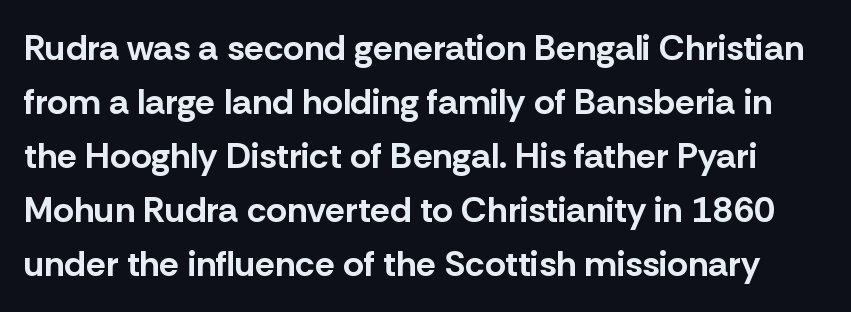
The image shows 36 px bold sans-serif type, upright; set normal line spacing (1.5x), normal letter spacing, not underlined; low stroke contrast and a medium x-height.
